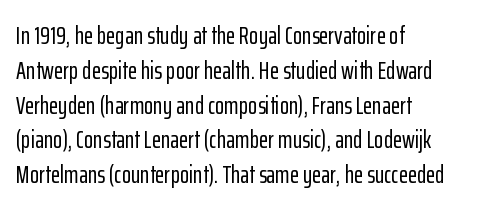
This sample keeps an unexceptional amount of space between lines. These lines keep a tight, regular rhythm from letter to letter. Every stem runs plumb, perpendicular to the baseline. Reading down the block, your eye returns to a fixed left position each line. The string is rendered with underlining switched off.
